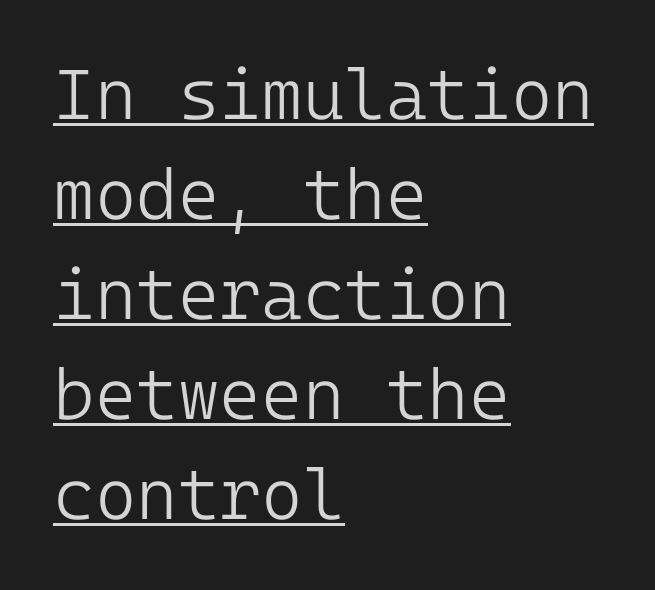
Words appear dense and cohesive because spacing is normal. Counters stay open thanks to moderate or lighter strokes. Line beginnings align vertically; line endings do not. Observe the absence of serifs on each vertical stroke in this sample.
